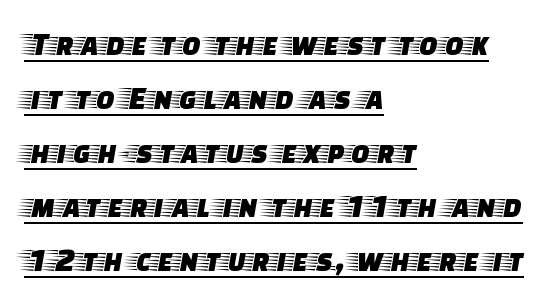
{"serif": "yes", "width": "wide", "stroke_contrast": "low", "x_height": "large", "monospaced": "no", "underline": "yes", "align": "left", "line_spacing": "normal", "line_spacing_ratio": 1.59, "letter_spacing": "normal", "letter_spacing_em": 0.0, "glyph_px": 34}
